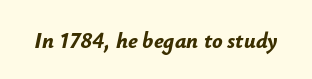
The image shows 22 px bold type, italic (leaning right); set normal letter spacing, not underlined.
